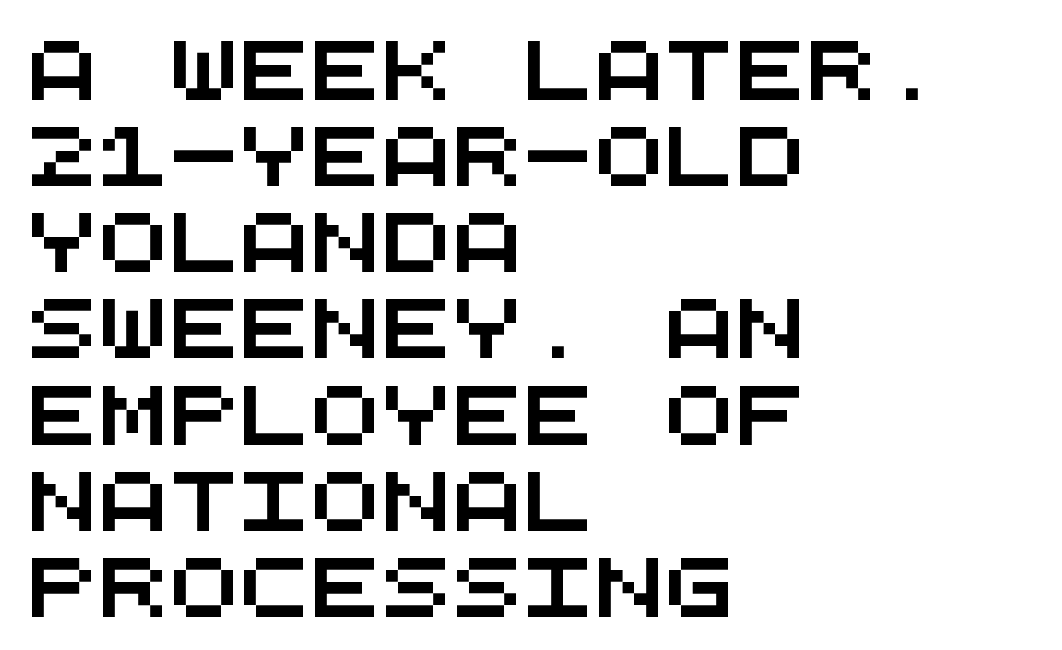
Q: Is the typeface a serif or a sans-serif typeface? A: Sans-serif.
Q: Is the text underlined? A: No.
Q: How is the paragraph aligned? A: Left-aligned.
Q: Is the spacing between letters normal or unusually wide? A: Normal.
Q: Is the spacing between lines tight, normal or loose? A: Normal.
Q: Width (condensed, normal, or wide)? A: Wide.
Q: Stroke contrast? A: Medium.
Q: x-height? A: Large.
Q: Monospaced? A: Yes.
